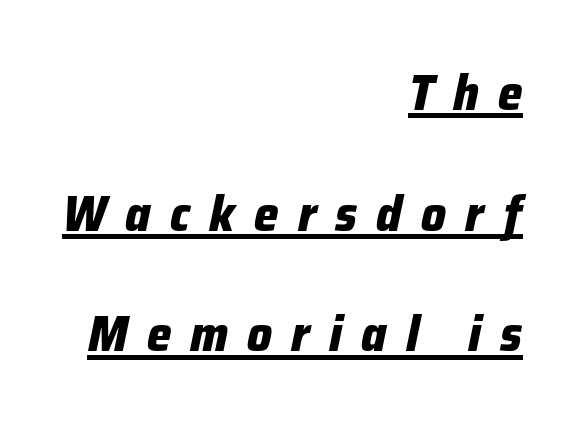
The image shows 49 px heavy type, italic (leaning right); set right-aligned, loose line spacing (2.46x), unusually wide letter spacing (+0.39 em), underlined; low stroke contrast and a medium x-height.
